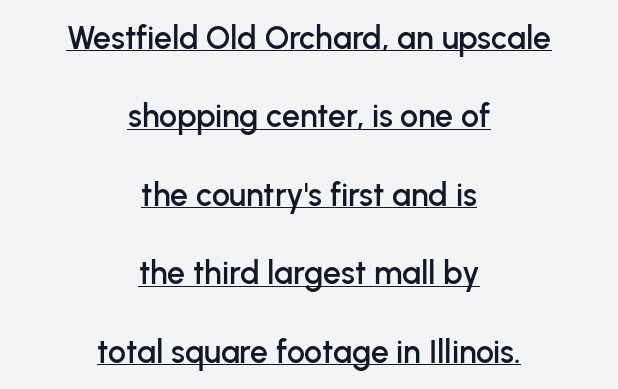
Q: Is the text italic (slanted)? A: No, it is upright.
Q: Is the typeface a serif or a sans-serif typeface? A: Sans-serif.
Q: Is the text underlined? A: Yes.
Q: How is the paragraph aligned? A: Centered.
Q: Is the spacing between letters normal or unusually wide? A: Normal.
Q: Is the spacing between lines tight, normal or loose? A: Loose.
Q: Width (condensed, normal, or wide)? A: Normal.
Q: Stroke contrast? A: Low.
Q: x-height? A: Medium.
Q: Monospaced? A: No.
